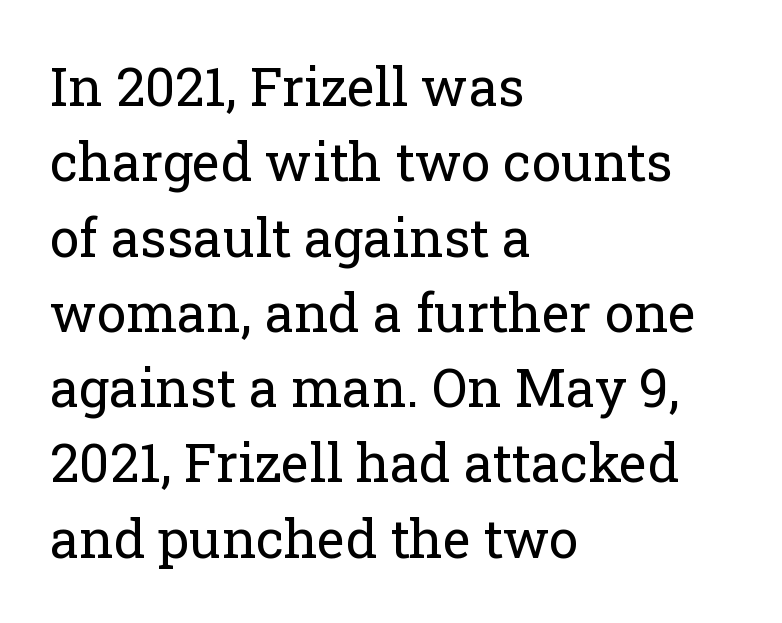
Q: Is the text bold? A: No.
Q: Is the text italic (slanted)? A: No, it is upright.
Q: Is the typeface a serif or a sans-serif typeface? A: Serif.
Q: Is the text underlined? A: No.
Q: How is the paragraph aligned? A: Left-aligned.
Q: Is the spacing between letters normal or unusually wide? A: Normal.
Q: Is the spacing between lines tight, normal or loose? A: Normal.
Q: Width (condensed, normal, or wide)? A: Normal.
Q: Stroke contrast? A: Low.
Q: x-height? A: Medium.
Q: Monospaced? A: No.
